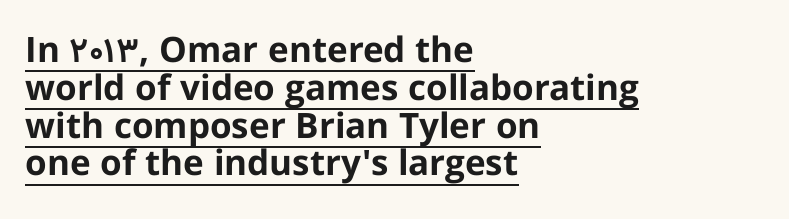
Q: Is the text bold? A: Yes.
Q: Is the text italic (slanted)? A: No, it is upright.
Q: Is the typeface a serif or a sans-serif typeface? A: Sans-serif.
Q: Is the text underlined? A: Yes.
Q: How is the paragraph aligned? A: Left-aligned.
Q: Is the spacing between letters normal or unusually wide? A: Normal.
Q: Is the spacing between lines tight, normal or loose? A: Tight.
Q: Width (condensed, normal, or wide)? A: Normal.
Q: Stroke contrast? A: Low.
Q: x-height? A: Medium.
Q: Monospaced? A: No.
